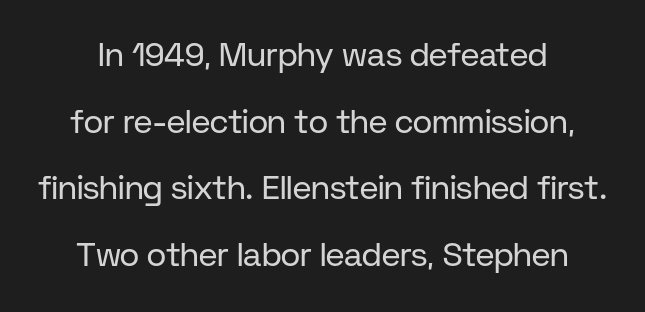
The lettering stays uniformly vertical, giving the passage a roman look. A typesetter would call this proportional, since set widths differ per character. The baseline area is clear. Is the type heavy? It reads as light-to-regular instead. Widely set lines give the paragraph a tall, airy silhouette. I'd call this a sans setting — the letters go barefoot.
